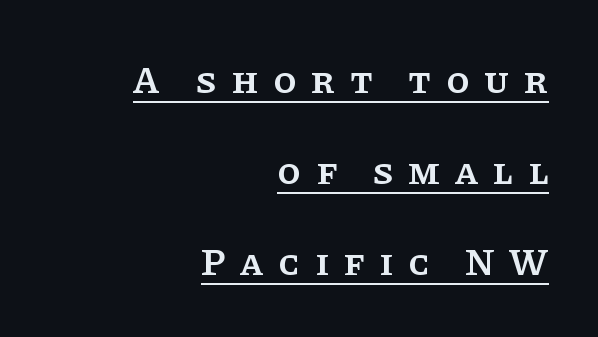
Q: Is the text bold? A: Semi-bold.
Q: Is the text italic (slanted)? A: No, it is upright.
Q: Is the typeface a serif or a sans-serif typeface? A: Serif.
Q: Is the text underlined? A: Yes.
Q: How is the paragraph aligned? A: Right-aligned.
Q: Is the spacing between letters normal or unusually wide? A: Unusually wide.
Q: Is the spacing between lines tight, normal or loose? A: Loose.
Q: Width (condensed, normal, or wide)? A: Normal.
Q: Stroke contrast? A: Low.
Q: x-height? A: Large.
Q: Monospaced? A: No.
